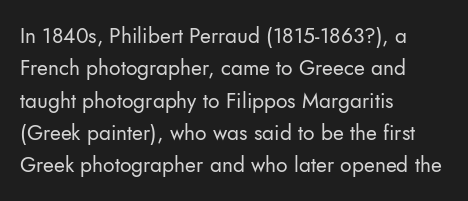
Words float on clear page, feet unadorned. Letters have the restrained weight of plain body copy at most. Horizontal alignment here is leftward, the default for most running prose. Whoever set this chose a conventional vertical rhythm. This sample uses an upright cut, with every glyph sitting square on the baseline.
